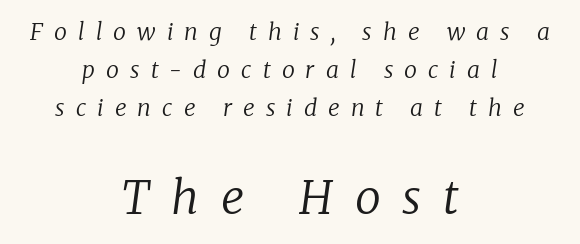
The image shows 46 px regular-weight serif type, italic (leaning right); set centered, normal line spacing (1.65x), unusually wide letter spacing (+0.48 em), not underlined; the second (bottom) block is 2.0x larger; low stroke contrast and a medium x-height.
